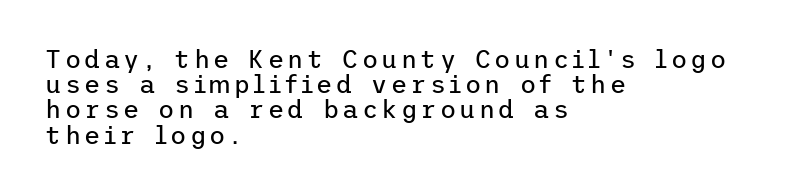
Horizontally, the lines are justified to the leading edge only. Leading: reduced. On a weight scale, this lands at 450 or below. Type without underlining. When letters stand straight like this, we call the style roman or upright.
